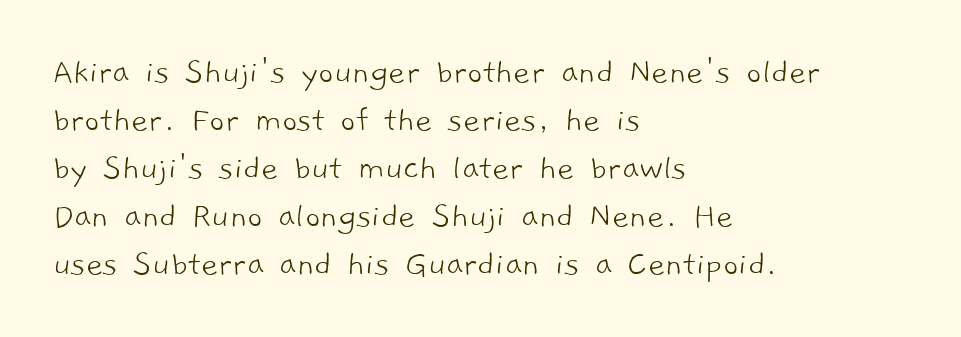
I'd call this a sans setting — the letters go barefoot. The rendering uses natural spacing where letterforms have individual widths. The weight would be labelled regular, book, light, or lighter still. Reading down the block, your eye returns to a fixed left position each line. The rendering uses a moderate line-height, typical for paragraphs. The type is set solid horizontally, with unmodified tracking.
